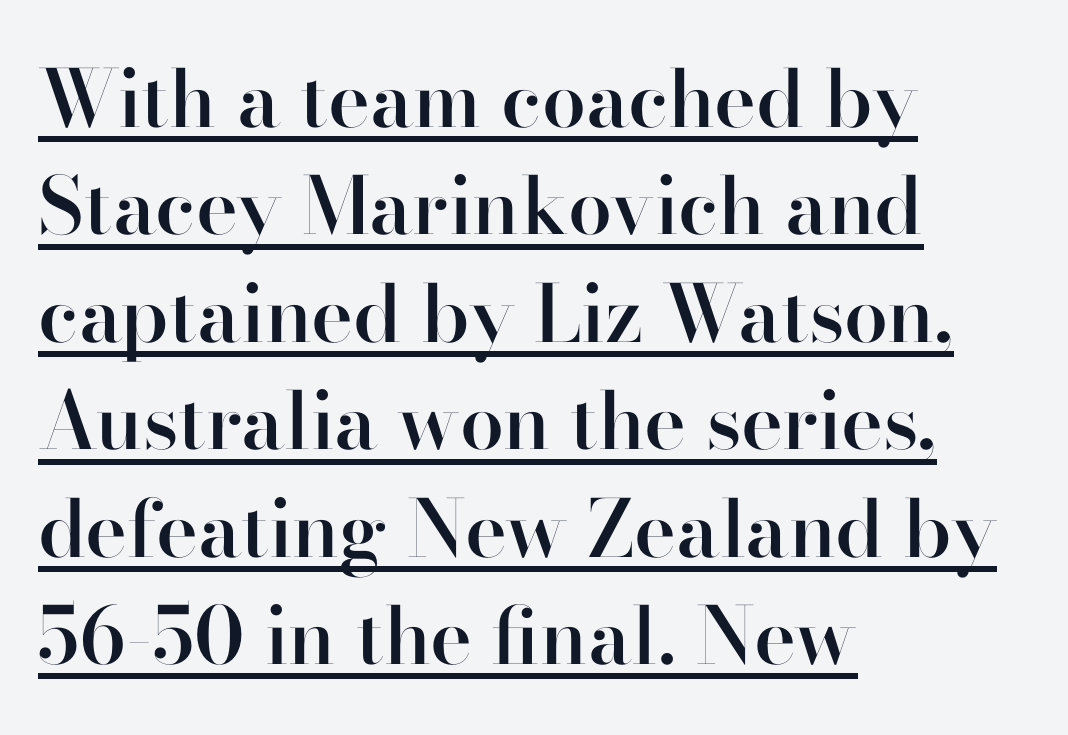
Q: Is the text bold? A: Semi-bold.
Q: Is the text italic (slanted)? A: No, it is upright.
Q: Is the typeface a serif or a sans-serif typeface? A: Serif.
Q: Is the text underlined? A: Yes.
Q: How is the paragraph aligned? A: Left-aligned.
Q: Is the spacing between letters normal or unusually wide? A: Normal.
Q: Is the spacing between lines tight, normal or loose? A: Normal.
Q: Width (condensed, normal, or wide)? A: Normal.
Q: Stroke contrast? A: High.
Q: x-height? A: Small.
Q: Monospaced? A: No.
